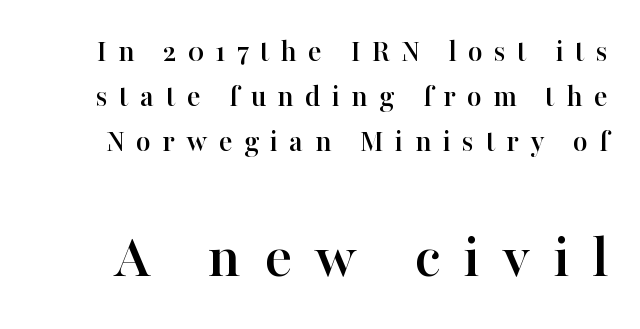
Q: Is the text italic (slanted)? A: No, it is upright.
Q: Is the typeface a serif or a sans-serif typeface? A: Serif.
Q: Is the text underlined? A: No.
Q: Is the spacing between letters normal or unusually wide? A: Unusually wide.
Q: Is the spacing between lines tight, normal or loose? A: Normal.
Q: Which block of text is set in a larger size, the first (top) or the second (bottom)? A: The second (bottom) one.
Q: Width (condensed, normal, or wide)? A: Normal.
Q: Stroke contrast? A: High.
Q: x-height? A: Medium.
Q: Monospaced? A: No.
